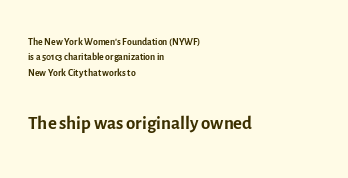
{"italic": "no", "bold": "no", "underline": "no", "align": "left", "line_spacing": "tight", "line_spacing_ratio": 1.1, "letter_spacing": "normal", "letter_spacing_em": 0.0, "larger_block": "second", "size_ratio": 1.93, "glyph_px": 27}
